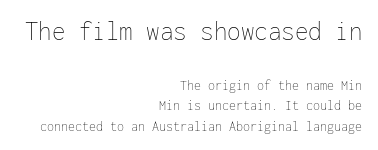
Beneath every word, the page is bare. Compared with typical paragraphs, the rows here are spaced about the same. The horizontal fit of the characters is conventional and even. The composition opens big and finishes small. This is the regular roman posture of the typeface.
